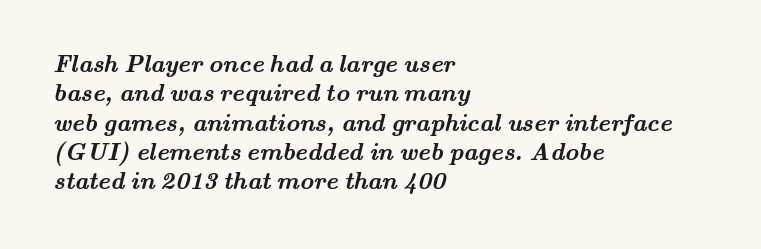
Q: Is the text bold? A: Yes.
Q: Is the text underlined? A: No.
Q: How is the paragraph aligned? A: Left-aligned.
Q: Is the spacing between letters normal or unusually wide? A: Normal.
